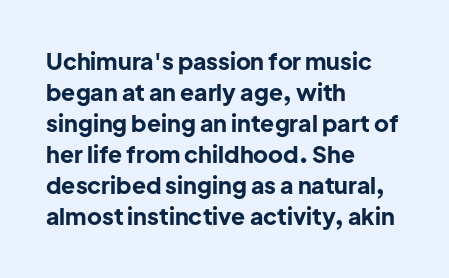
Caption: bold face, heavy strokes. Compared with typical body copy, the letter spacing here is the same. Line starts are locked; line ends wander. The axis of the letterforms is exactly vertical.
